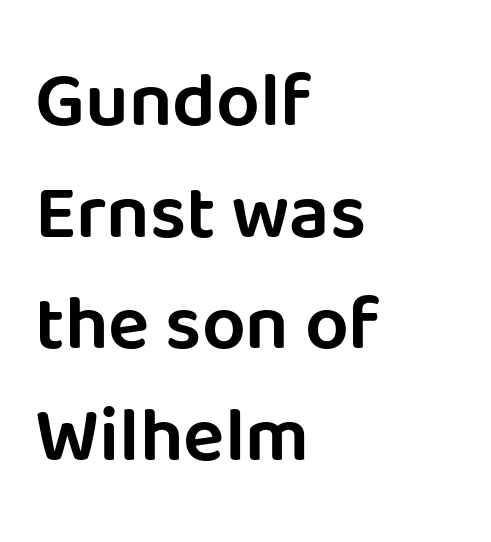
{"serif": "no", "italic": "no", "width": "normal", "stroke_contrast": "low", "x_height": "large", "monospaced": "no", "underline": "no", "align": "left", "line_spacing": "normal", "line_spacing_ratio": 1.45, "letter_spacing": "normal", "letter_spacing_em": 0.0, "glyph_px": 77}
